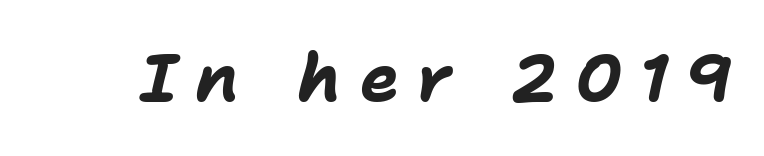
{"italic": "yes", "lean": "right", "slant_degrees": 11, "bold": "yes", "weight": "bold", "width": "normal", "stroke_contrast": "low", "x_height": "medium", "monospaced": "no", "underline": "no", "letter_spacing": "wide", "letter_spacing_em": 0.27, "glyph_px": 66}
